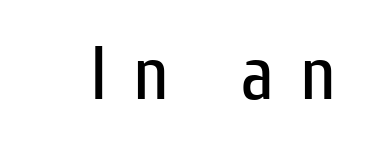
The image shows 76 px regular-weight, condensed sans-serif type, upright; set unusually wide letter spacing (+0.34 em), not underlined; low stroke contrast and a medium x-height.
